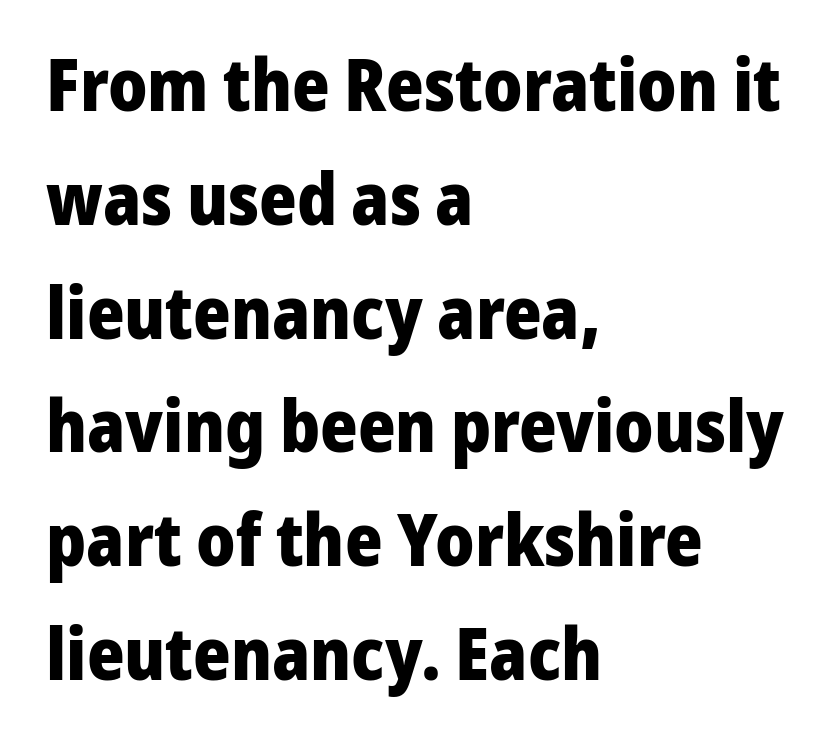
Evenly set lines give the paragraph a standard silhouette. Chunky letters — that's bold for sure. Horizontal alignment here is leftward, the default for most running prose. Rule under the text: the space is simply empty. The letterforms sit shoulder to shoulder at normal distance. Ordinary non-slanted type is in use.
